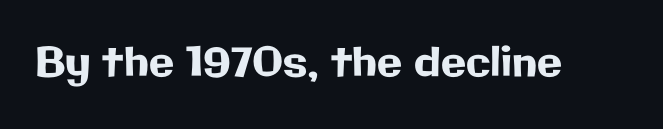
Q: Is the text italic (slanted)? A: No, it is upright.
Q: Is the typeface a serif or a sans-serif typeface? A: Sans-serif.
Q: Is the text underlined? A: No.
Q: Is the spacing between letters normal or unusually wide? A: Normal.
Q: Width (condensed, normal, or wide)? A: Normal.
Q: Stroke contrast? A: Low.
Q: x-height? A: Medium.
Q: Monospaced? A: No.
